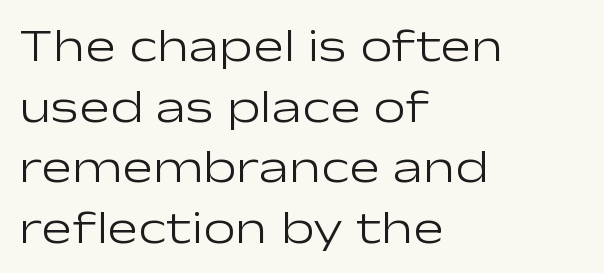
{"serif": "no", "italic": "no", "bold": "no", "weight": "light", "width": "wide", "stroke_contrast": "low", "x_height": "medium", "monospaced": "no", "underline": "no", "align": "left", "line_spacing": "normal", "line_spacing_ratio": 1.32, "letter_spacing": "normal", "letter_spacing_em": 0.0, "glyph_px": 46}
